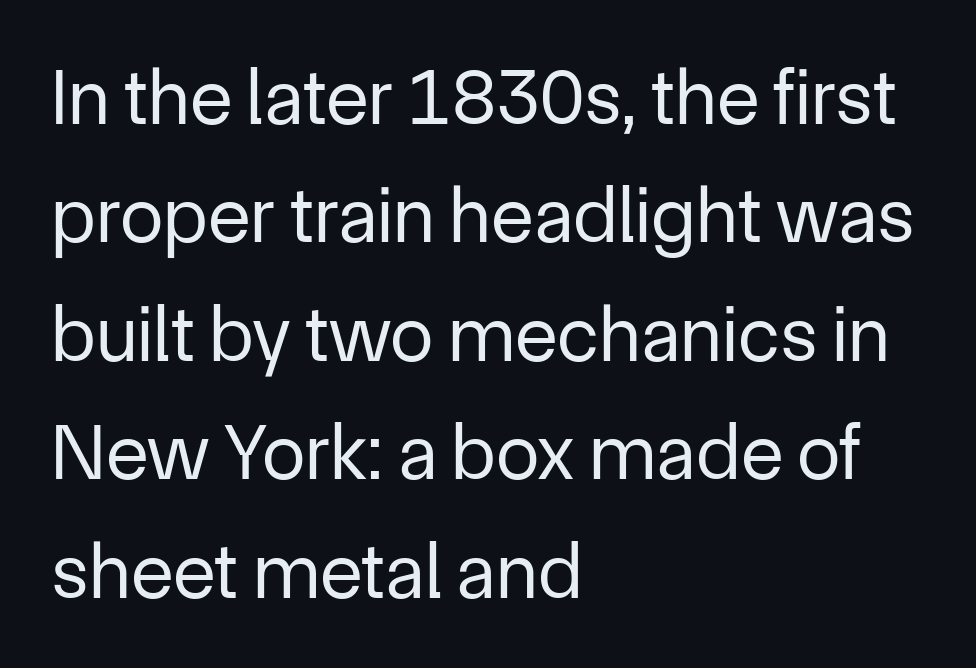
The image shows 79 px regular-weight sans-serif type, upright; set left-aligned, normal line spacing (1.5x), normal letter spacing, not underlined; low stroke contrast and a medium x-height.
